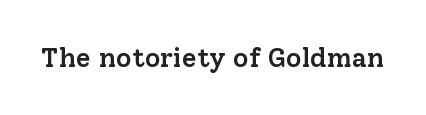
Q: Is the text bold? A: Semi-bold.
Q: Is the text italic (slanted)? A: No, it is upright.
Q: Is the text underlined? A: No.
Q: Is the spacing between letters normal or unusually wide? A: Normal.
